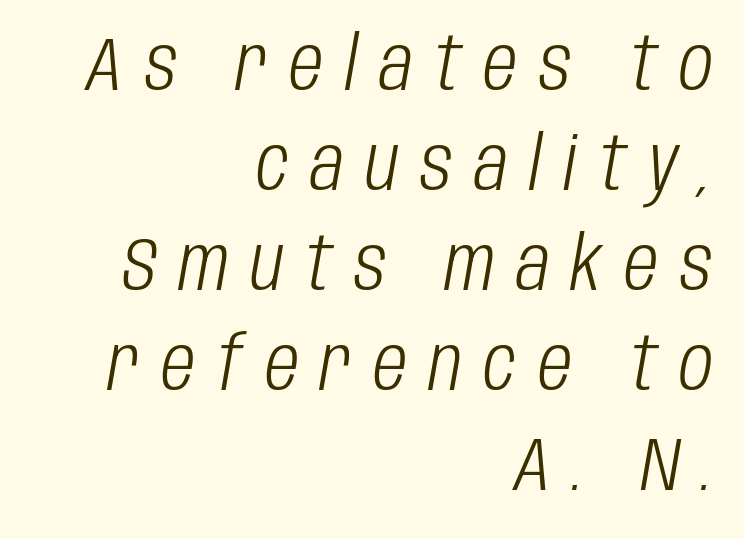
{"italic": "yes", "lean": "right", "slant_degrees": 10, "bold": "no", "weight": "light", "width": "condensed", "stroke_contrast": "low", "x_height": "large", "monospaced": "no", "underline": "no", "align": "right", "line_spacing": "normal", "line_spacing_ratio": 1.35, "letter_spacing": "wide", "letter_spacing_em": 0.29, "glyph_px": 74}
